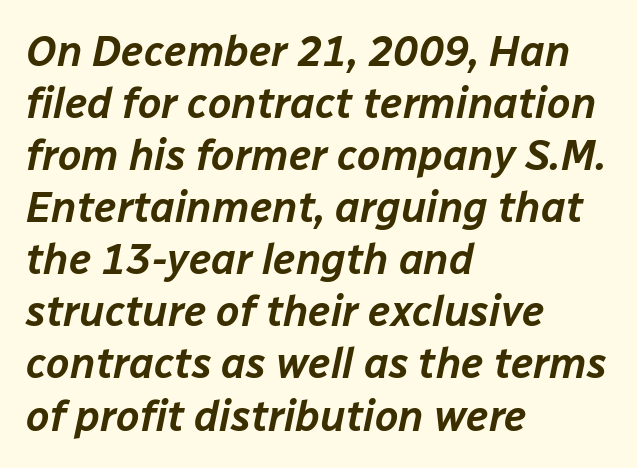
Inter-character spacing is left at the font's built-in metrics. Type without underlining. A typesetter would call this proportional, since set widths differ per character. The letters are slanted; this is an italic face. The lines are quadded left.
